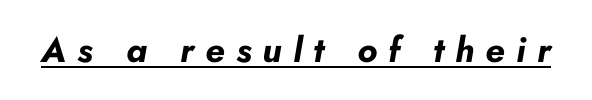
Character widths vary here, with narrow letters taking less room than wide ones. The words here are underlined. The passage shown has open, widely tracked lettering throughout. Look at the stroke-to-counter ratio: heavy, a bold. Emphasis-style slanted type is in use.
